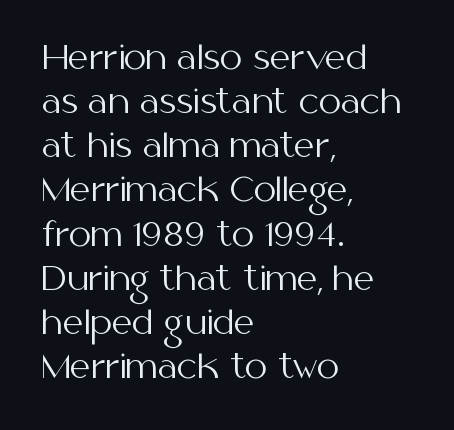
Q: Is the text bold? A: No.
Q: Is the text italic (slanted)? A: No, it is upright.
Q: Is the typeface a serif or a sans-serif typeface? A: Sans-serif.
Q: Is the text underlined? A: No.
Q: How is the paragraph aligned? A: Left-aligned.
Q: Is the spacing between letters normal or unusually wide? A: Normal.
Q: Is the spacing between lines tight, normal or loose? A: Normal.
Q: Width (condensed, normal, or wide)? A: Normal.
Q: Stroke contrast? A: Medium.
Q: x-height? A: Medium.
Q: Monospaced? A: No.
